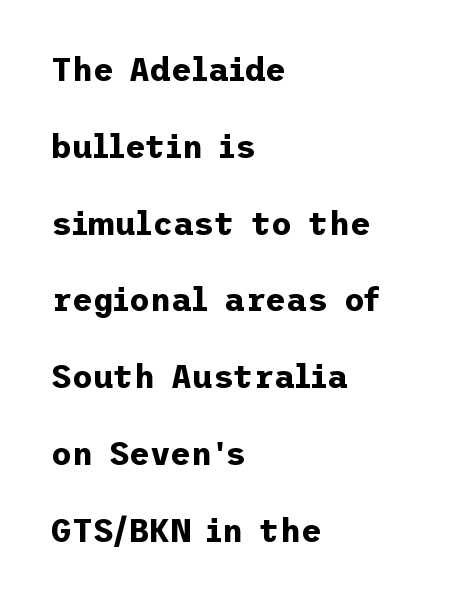
Stroke thickness is high; the sample reads as a true bold. Typeset ragged right — the left edge is the straight one. Glance below the letters and you will spot only blank space. Quick note: interline space is abundant. Standard letterfit; no display-style spreading of the glyphs.
